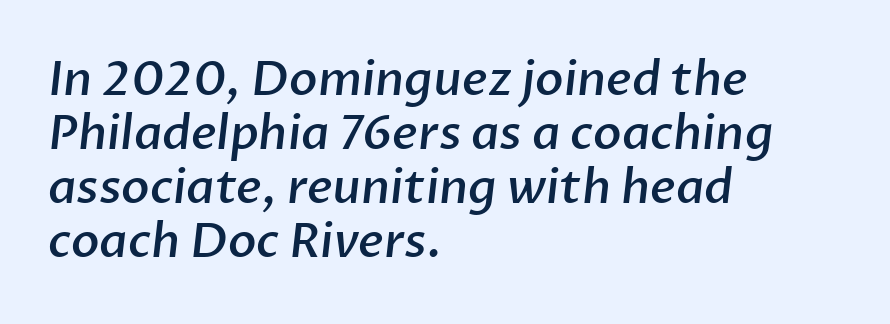
Q: Is the text bold? A: Semi-bold.
Q: Is the typeface a serif or a sans-serif typeface? A: Sans-serif.
Q: Is the text underlined? A: No.
Q: How is the paragraph aligned? A: Left-aligned.
Q: Is the spacing between letters normal or unusually wide? A: Normal.
Q: Is the spacing between lines tight, normal or loose? A: Tight.
Q: Width (condensed, normal, or wide)? A: Normal.
Q: Stroke contrast? A: Low.
Q: x-height? A: Medium.
Q: Monospaced? A: No.
